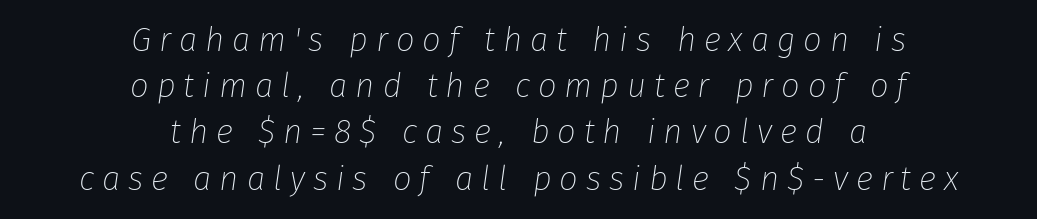
Q: Is the text bold? A: No.
Q: Is the text italic (slanted)? A: Yes, it leans right by about 8 degrees.
Q: Is the text underlined? A: No.
Q: How is the paragraph aligned? A: Centered.
Q: Is the spacing between letters normal or unusually wide? A: Unusually wide.
Q: Is the spacing between lines tight, normal or loose? A: Normal.
Q: Width (condensed, normal, or wide)? A: Normal.
Q: Stroke contrast? A: Low.
Q: x-height? A: Medium.
Q: Monospaced? A: No.
